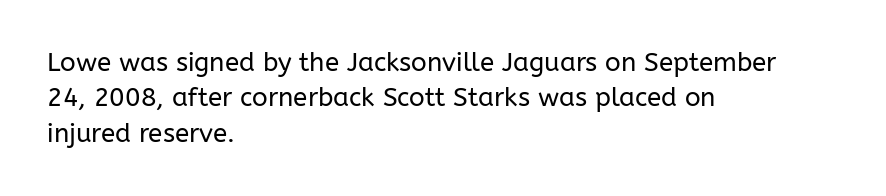
Vertically, the passage feels balanced, rows spaced as you'd expect. No italicization has been applied; the sample stays upright. A bare baseline throughout the passage. Think standard paragraph weight, or any step lighter than that.
